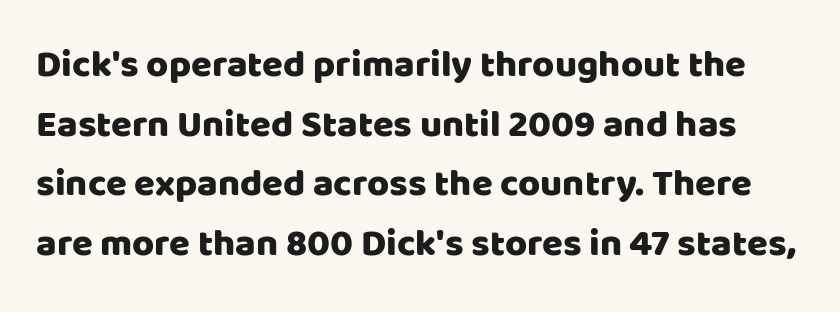
Q: Is the text italic (slanted)? A: No, it is upright.
Q: Is the typeface a serif or a sans-serif typeface? A: Sans-serif.
Q: Is the text underlined? A: No.
Q: Is the spacing between letters normal or unusually wide? A: Normal.
Q: Is the spacing between lines tight, normal or loose? A: Normal.
Q: Width (condensed, normal, or wide)? A: Normal.
Q: Stroke contrast? A: Low.
Q: x-height? A: Large.
Q: Monospaced? A: No.
